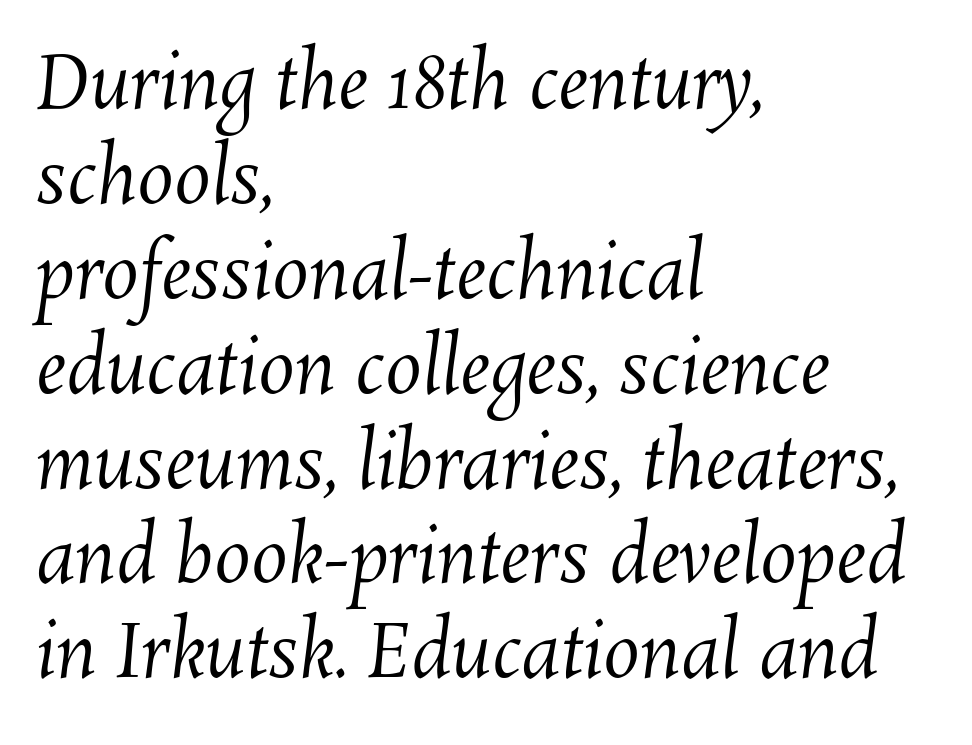
The image shows 73 px regular-weight type; set left-aligned, normal line spacing (1.3x), normal letter spacing, not underlined; medium stroke contrast and a medium x-height.
